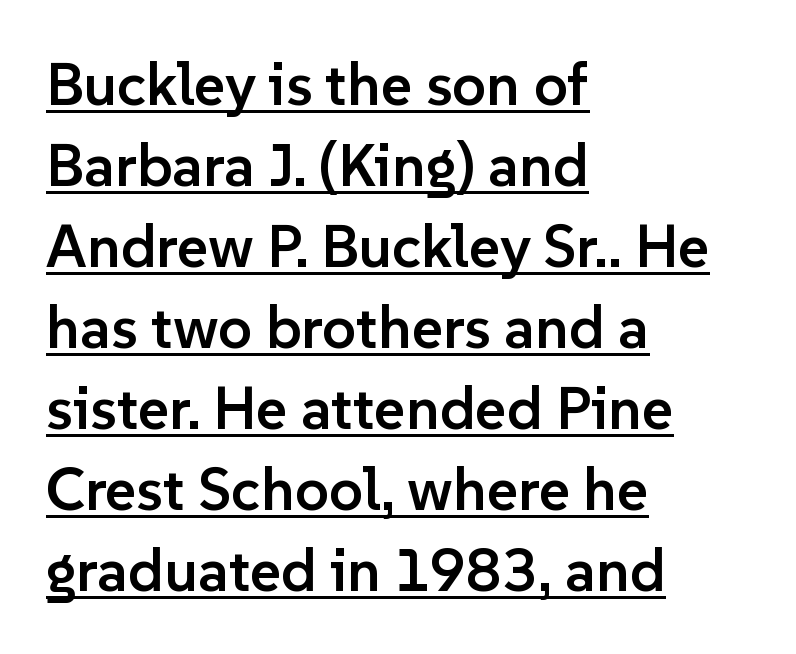
Q: Is the text bold? A: Semi-bold.
Q: Is the text italic (slanted)? A: No, it is upright.
Q: Is the typeface a serif or a sans-serif typeface? A: Sans-serif.
Q: Is the text underlined? A: Yes.
Q: How is the paragraph aligned? A: Left-aligned.
Q: Is the spacing between letters normal or unusually wide? A: Normal.
Q: Is the spacing between lines tight, normal or loose? A: Normal.
Q: Width (condensed, normal, or wide)? A: Normal.
Q: Stroke contrast? A: Low.
Q: x-height? A: Medium.
Q: Monospaced? A: No.
